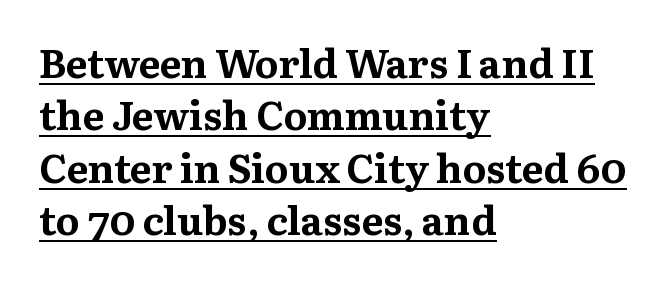
This rendering leaves character spacing at its baseline value. Each new line begins a customary step beneath the previous one. Emphasis by weight is at full strength: bold. Spacing verdict: proportional, widths tailored to each character.
